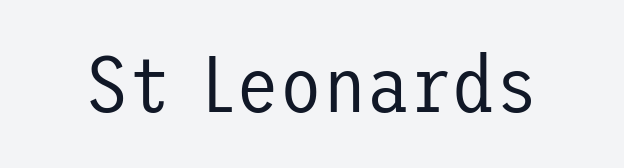
Q: Is the text bold? A: No.
Q: Is the text italic (slanted)? A: No, it is upright.
Q: Is the typeface a serif or a sans-serif typeface? A: Sans-serif.
Q: Is the text underlined? A: No.
Q: Is the spacing between letters normal or unusually wide? A: Normal.
Q: Width (condensed, normal, or wide)? A: Normal.
Q: Stroke contrast? A: Low.
Q: x-height? A: Medium.
